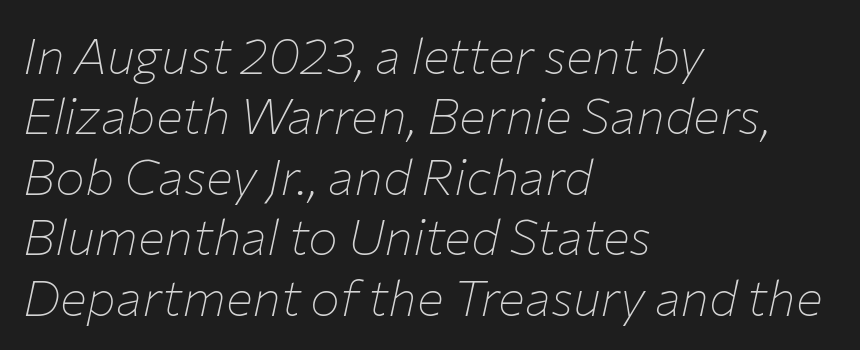
{"italic": "yes", "lean": "right", "slant_degrees": 12, "bold": "no", "weight": "thin", "width": "normal", "stroke_contrast": "low", "x_height": "medium", "monospaced": "no", "underline": "no", "align": "left", "line_spacing_ratio": 1.21, "letter_spacing": "normal", "letter_spacing_em": 0.0, "glyph_px": 50}
